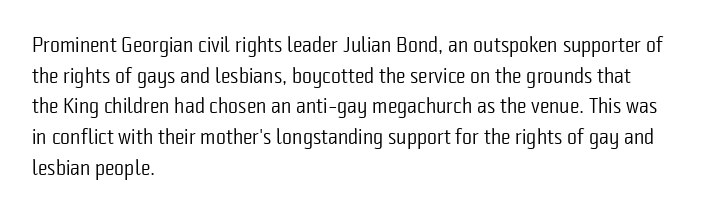
Q: Is the text bold? A: No.
Q: Is the text italic (slanted)? A: No, it is upright.
Q: Is the text underlined? A: No.
Q: How is the paragraph aligned? A: Left-aligned.
Q: Is the spacing between letters normal or unusually wide? A: Normal.
Q: Is the spacing between lines tight, normal or loose? A: Normal.
